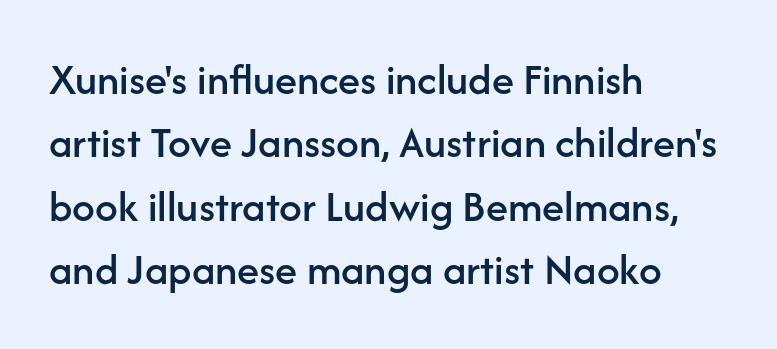
Q: Is the text italic (slanted)? A: No, it is upright.
Q: Is the typeface a serif or a sans-serif typeface? A: Sans-serif.
Q: Is the text underlined? A: No.
Q: How is the paragraph aligned? A: Left-aligned.
Q: Is the spacing between letters normal or unusually wide? A: Normal.
Q: Is the spacing between lines tight, normal or loose? A: Normal.
Q: Width (condensed, normal, or wide)? A: Normal.
Q: Stroke contrast? A: Low.
Q: x-height? A: Medium.
Q: Monospaced? A: No.
